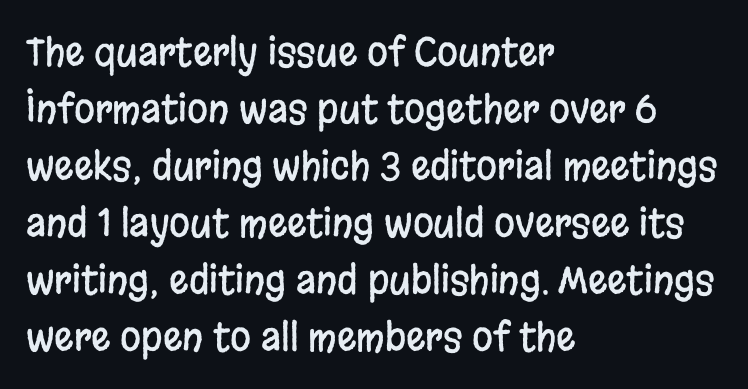
The image shows 38 px condensed sans-serif type, upright; set left-aligned, normal line spacing (1.5x), normal letter spacing, not underlined; low stroke contrast and a large x-height.
